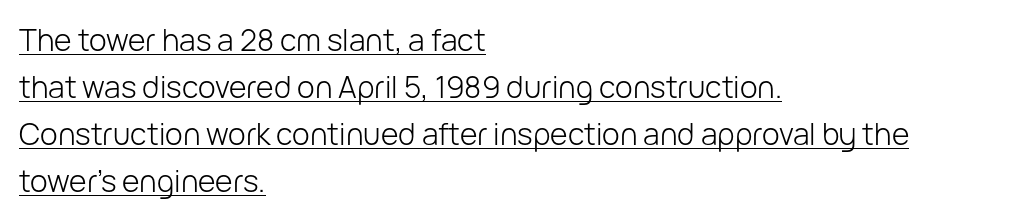
Q: Is the text bold? A: No.
Q: Is the text italic (slanted)? A: No, it is upright.
Q: Is the typeface a serif or a sans-serif typeface? A: Sans-serif.
Q: Is the text underlined? A: Yes.
Q: How is the paragraph aligned? A: Left-aligned.
Q: Is the spacing between letters normal or unusually wide? A: Normal.
Q: Is the spacing between lines tight, normal or loose? A: Normal.
Q: Width (condensed, normal, or wide)? A: Normal.
Q: Stroke contrast? A: Low.
Q: x-height? A: Medium.
Q: Monospaced? A: No.
